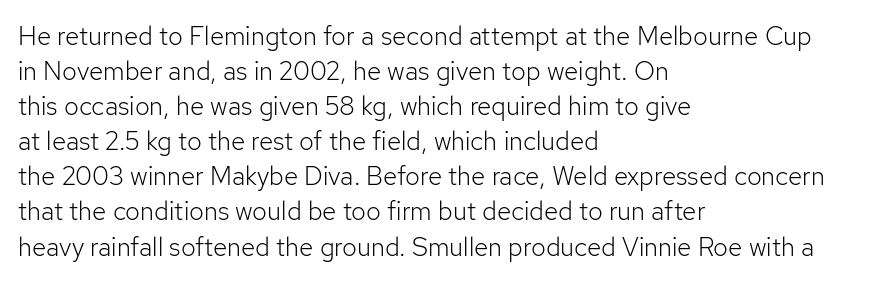
{"italic": "no", "bold": "no", "underline": "no", "align": "left", "line_spacing": "normal", "line_spacing_ratio": 1.35, "letter_spacing": "normal", "letter_spacing_em": 0.0, "glyph_px": 26}
